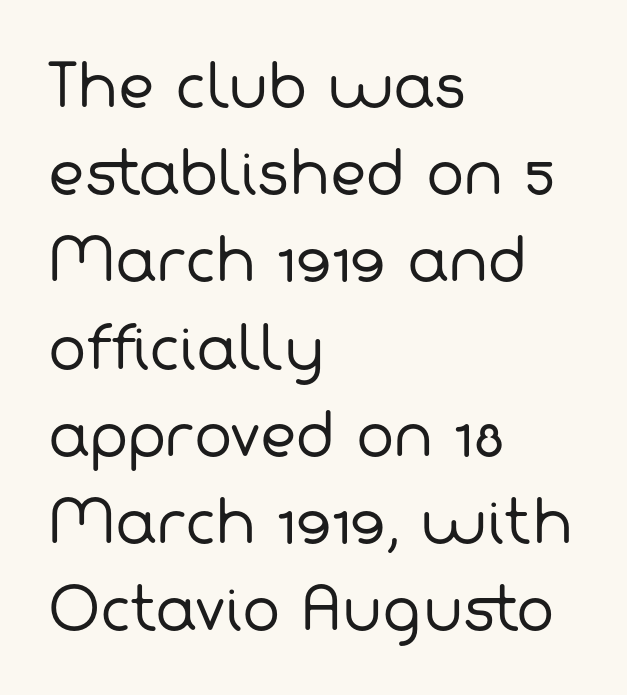
Vertical stems look standard width or narrower in stroke. Compared with typical paragraphs, the rows here are spaced about the same. These lines are rendered in a variable-pitch font. The lines in this sample share a left origin and differ only in where they stop.
